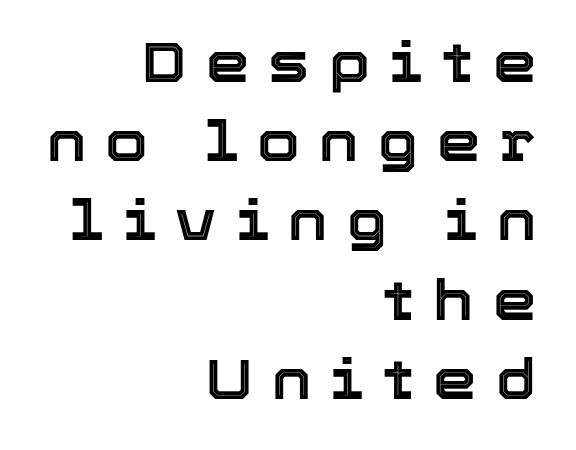
Here the designer chose a conventional face with non-uniform glyph widths. Rendered with straight, roman letterforms. Regular leading. How are the letters spaced? Widely, with obvious added tracking. The string is rendered with underlining switched off.
